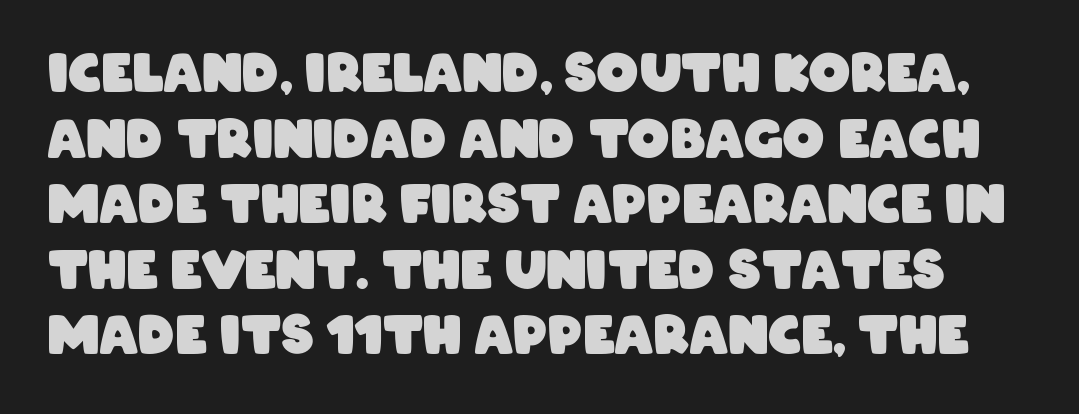
Quick note: underline off. This is sans-serif lettering, the kind often seen on screens and signage. Is this a fixed-width face? No — the glyphs have proportional, varying widths. Baseline-to-baseline distance is the conventional proportion of letter height. Words appear dense and cohesive because spacing is normal.
